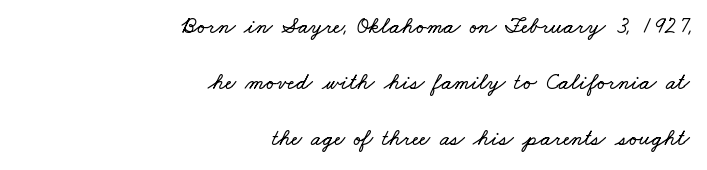
{"underline": "no", "align": "right", "line_spacing": "loose", "line_spacing_ratio": 2.43, "letter_spacing": "normal", "letter_spacing_em": 0.0, "glyph_px": 23}
